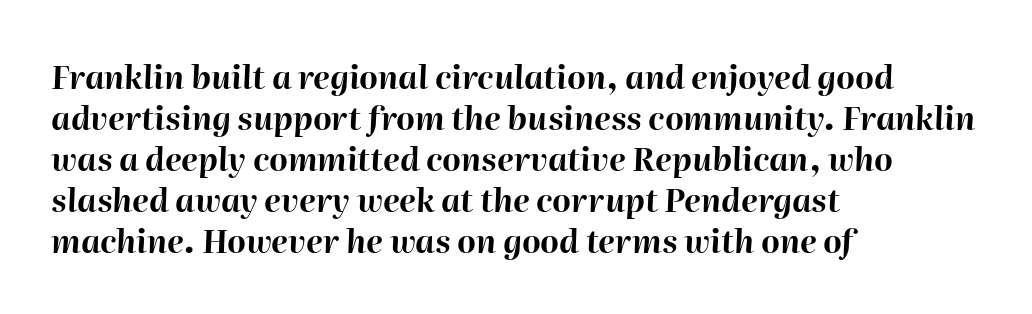
{"italic": "yes", "lean": "right", "slant_degrees": 2, "bold": "yes", "weight": "bold", "width": "normal", "stroke_contrast": "high", "x_height": "medium", "monospaced": "no", "underline": "no", "align": "left", "line_spacing": "normal", "line_spacing_ratio": 1.28, "letter_spacing": "normal", "letter_spacing_em": 0.0, "glyph_px": 32}
